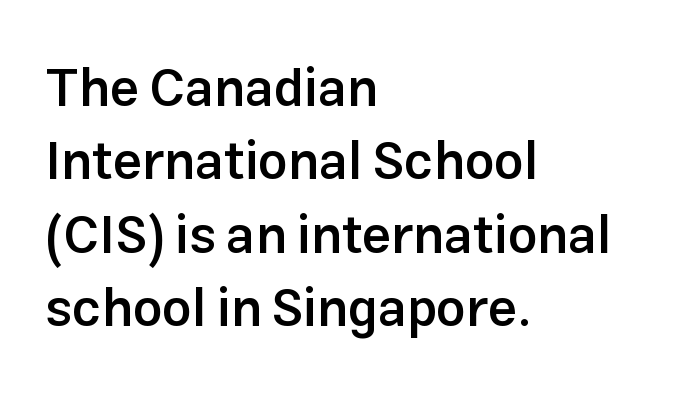
The image shows 52 px semibold sans-serif type, upright; set left-aligned, normal line spacing (1.41x), normal letter spacing, not underlined; low stroke contrast and a medium x-height.
